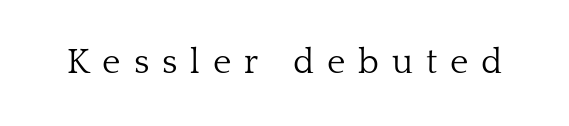
The image shows 35 px light serif type, upright; set unusually wide letter spacing (+0.37 em), not underlined; low stroke contrast and a medium x-height.
